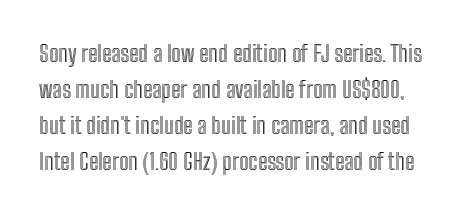
The zone under the glyphs is completely vacant. The rows are spaced the way most documents space them. This is the regular roman posture of the typeface. The letterforms sit shoulder to shoulder at normal distance.
